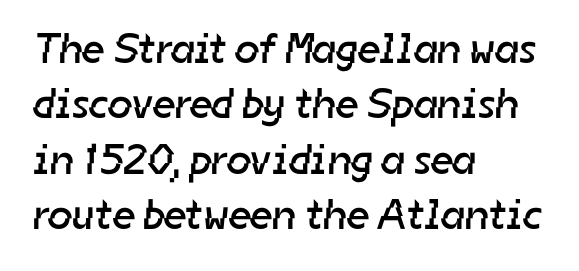
Layout note: lines flush left. The face used here is a sans, in the tradition of grotesques and geometrics. Caption: standard tracking, unaltered. Has an underline been added? It has not. Varying glyph widths throughout — classic text-font behaviour.
